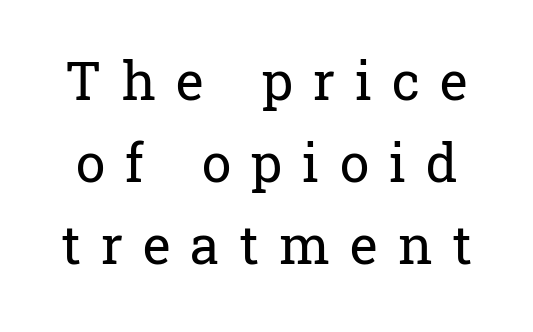
The image shows 53 px regular-weight serif type, upright; set normal line spacing (1.55x), unusually wide letter spacing (+0.38 em), not underlined; low stroke contrast and a medium x-height.
